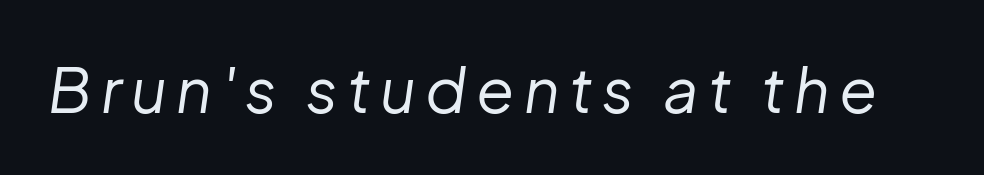
This sample has the flowing, uneven cadence of proportional lettering. Think standard paragraph weight, or any step lighter than that. The typography opts for an oblique posture over an upright one. A bare baseline throughout the passage.
